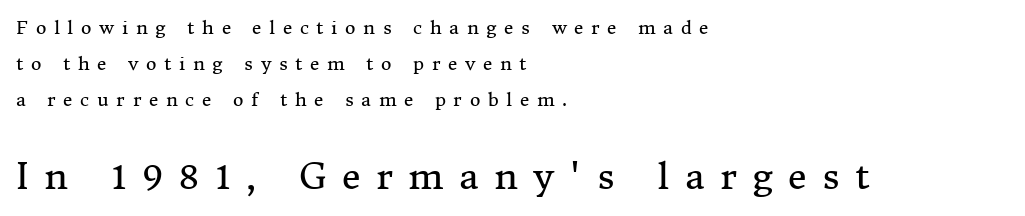
{"serif": "yes", "italic": "no", "bold": "no", "weight": "regular", "width": "normal", "stroke_contrast": "medium", "x_height": "medium", "monospaced": "no", "underline": "no", "align": "left", "line_spacing": "loose", "line_spacing_ratio": 2.01, "letter_spacing": "wide", "letter_spacing_em": 0.43, "larger_block": "second", "size_ratio": 2.0, "glyph_px": 36}
